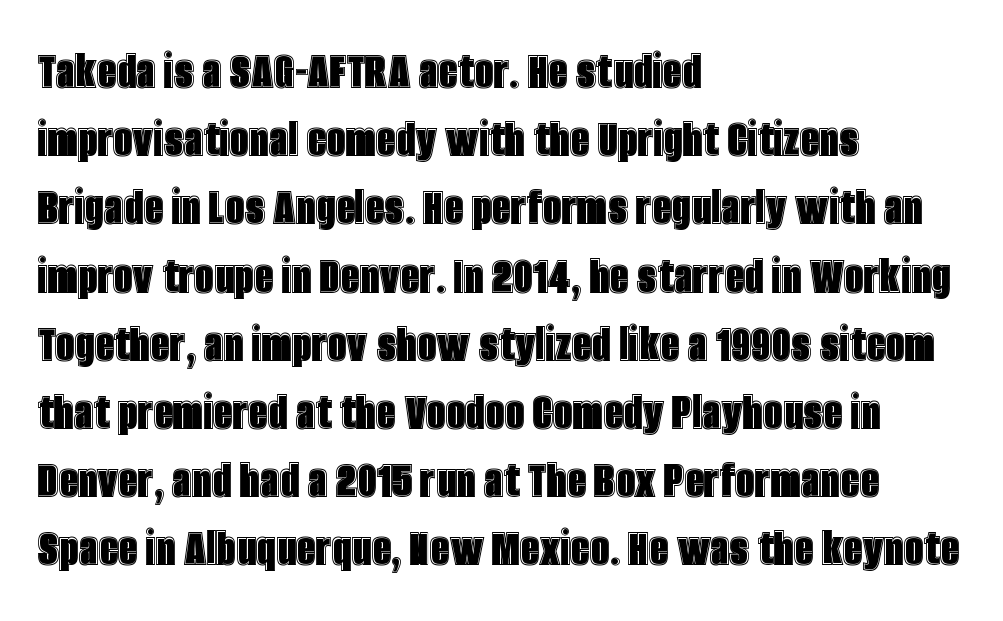
{"italic": "no", "width": "condensed", "x_height": "large", "monospaced": "no", "underline": "no", "align": "left", "line_spacing_ratio": 1.24, "letter_spacing": "normal", "letter_spacing_em": 0.0, "glyph_px": 55}
